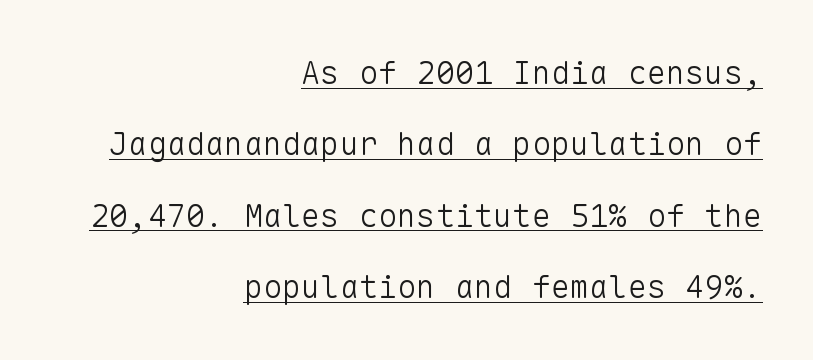
The image shows 32 px light sans-serif type, upright, monospaced; set right-aligned, loose line spacing (2.23x), normal letter spacing, underlined; low stroke contrast and a medium x-height.
